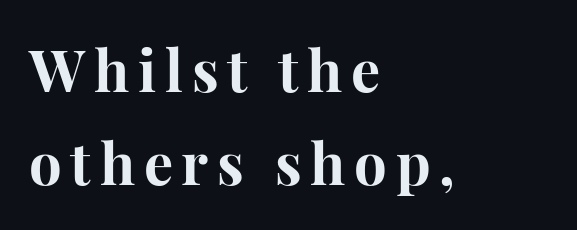
The baseline area is clear. Proportional: the letters do not fall into vertical columns. Emphasis by weight is at full strength: bold. Classification — serif.
